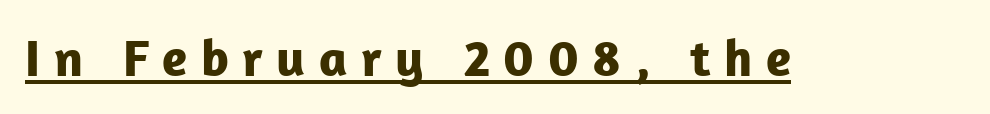
The face used here is rendered with a markedly widened letterfit. The rendered words wear a rule along their underside. This is heavy type, rendered in bold. If you drew a line through each stem, it would be perfectly vertical. Varying glyph widths throughout — classic text-font behaviour. Serifs: no, the terminals of the letterforms are clean.
